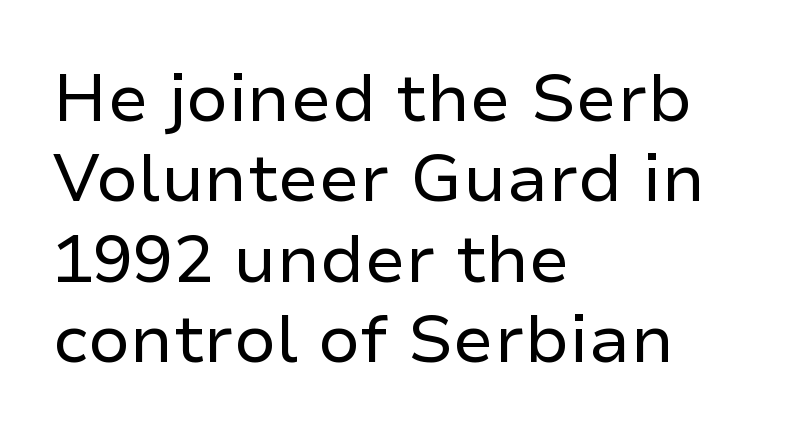
The image shows 67 px regular-weight sans-serif type, upright; set left-aligned, line spacing 1.2x, normal letter spacing, not underlined; low stroke contrast and a medium x-height.
